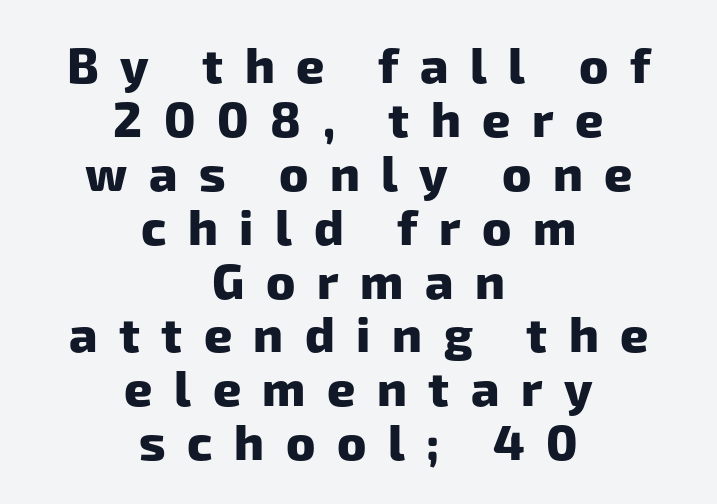
{"serif": "no", "bold": "yes", "weight": "heavy", "width": "normal", "stroke_contrast": "low", "x_height": "medium", "monospaced": "no", "underline": "no", "align": "center", "line_spacing": "tight", "line_spacing_ratio": 1.1, "letter_spacing": "wide", "letter_spacing_em": 0.44, "glyph_px": 49}
